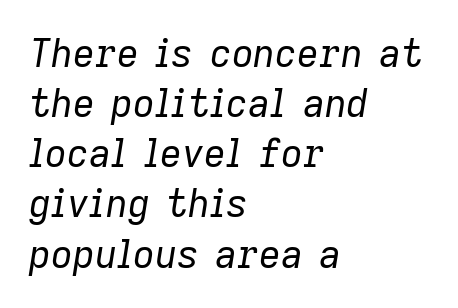
Note the varied advance widths — an 'i' is clearly narrower than an 'm'. The letters are slanted; this is an italic face. Is the stroke heavy? The answer is a plain regular-or-lighter. The area under the type is left untouched. Inter-character spacing is left at the font's built-in metrics. The lines sit at an ordinary, default distance from one another.
